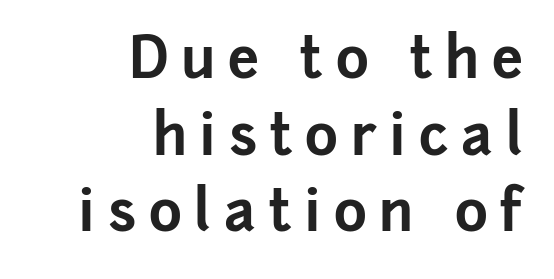
{"serif": "no", "italic": "no", "bold": "yes", "weight": "bold", "width": "normal", "stroke_contrast": "low", "x_height": "medium", "monospaced": "no", "underline": "no", "align": "right", "line_spacing": "normal", "line_spacing_ratio": 1.37, "letter_spacing": "wide", "letter_spacing_em": 0.23, "glyph_px": 56}
